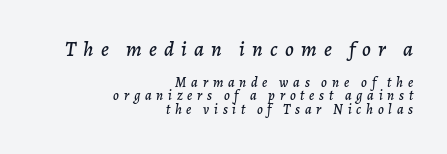
Q: Is the text italic (slanted)? A: Yes, it leans right by about 7 degrees.
Q: Is the text underlined? A: No.
Q: How is the paragraph aligned? A: Right-aligned.
Q: Is the spacing between letters normal or unusually wide? A: Unusually wide.
Q: Is the spacing between lines tight, normal or loose? A: Tight.
Q: Which block of text is set in a larger size, the first (top) or the second (bottom)? A: The first (top) one.
